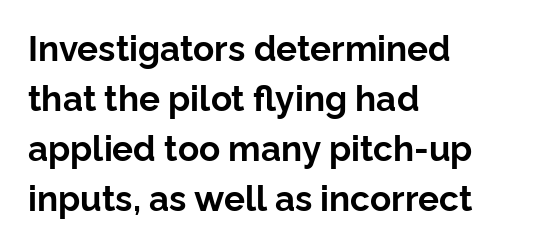
The image shows 35 px bold sans-serif type, upright; set left-aligned, normal line spacing (1.43x), normal letter spacing, not underlined; low stroke contrast and a medium x-height.
